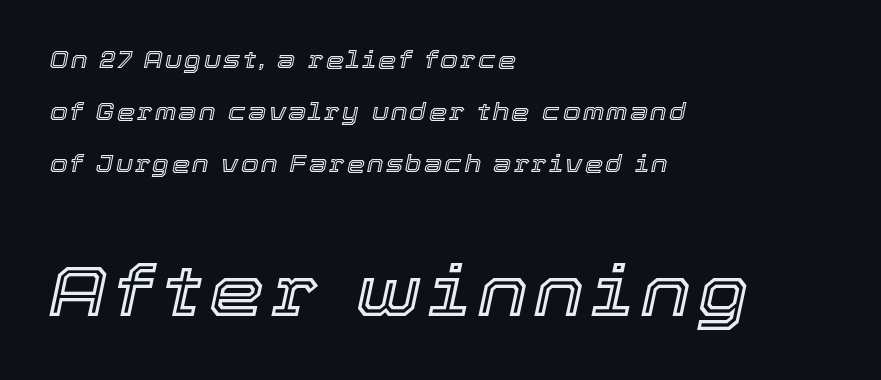
Q: Is the text italic (slanted)? A: Yes, it leans right by about 12 degrees.
Q: Is the text underlined? A: No.
Q: How is the paragraph aligned? A: Left-aligned.
Q: Is the spacing between lines tight, normal or loose? A: Loose.
Q: Which block of text is set in a larger size, the first (top) or the second (bottom)? A: The second (bottom) one.
Q: Width (condensed, normal, or wide)? A: Normal.
Q: x-height? A: Medium.
Q: Monospaced? A: No.
